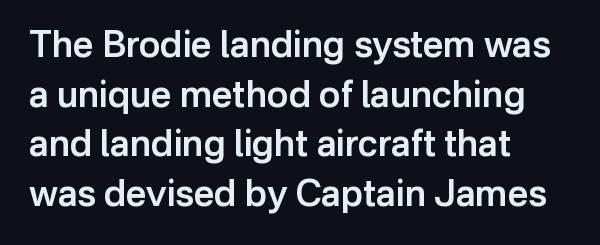
The image shows 36 px semibold sans-serif type, upright; set left-aligned, normal line spacing (1.38x), normal letter spacing, not underlined; low stroke contrast and a medium x-height.
